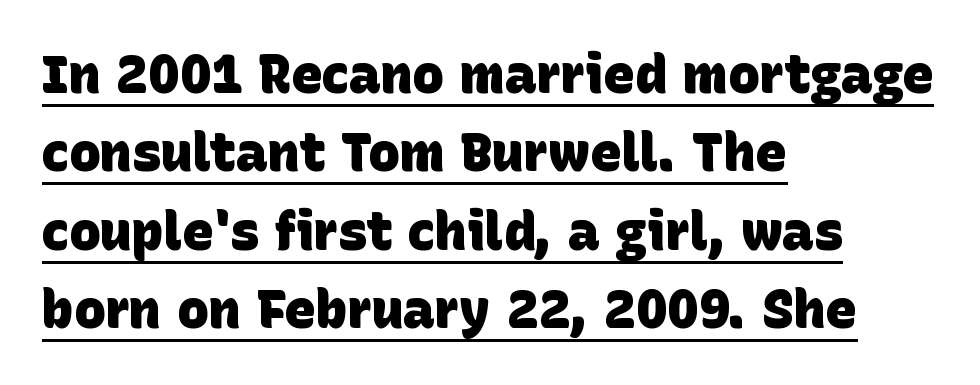
Q: Is the text bold? A: Yes.
Q: Is the typeface a serif or a sans-serif typeface? A: Sans-serif.
Q: Is the text underlined? A: Yes.
Q: How is the paragraph aligned? A: Left-aligned.
Q: Is the spacing between letters normal or unusually wide? A: Normal.
Q: Is the spacing between lines tight, normal or loose? A: Normal.
Q: Width (condensed, normal, or wide)? A: Normal.
Q: Stroke contrast? A: Low.
Q: x-height? A: Large.
Q: Monospaced? A: No.
